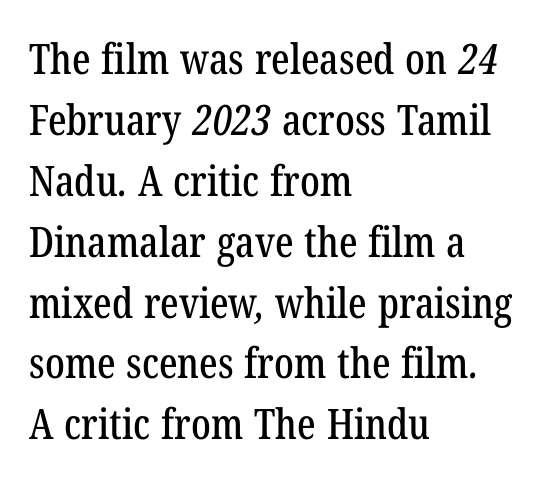
Q: Is the typeface a serif or a sans-serif typeface? A: Serif.
Q: Is the text underlined? A: No.
Q: How is the paragraph aligned? A: Left-aligned.
Q: Is the spacing between letters normal or unusually wide? A: Normal.
Q: Is the spacing between lines tight, normal or loose? A: Normal.
Q: Width (condensed, normal, or wide)? A: Condensed.
Q: Stroke contrast? A: Low.
Q: x-height? A: Medium.
Q: Monospaced? A: No.
